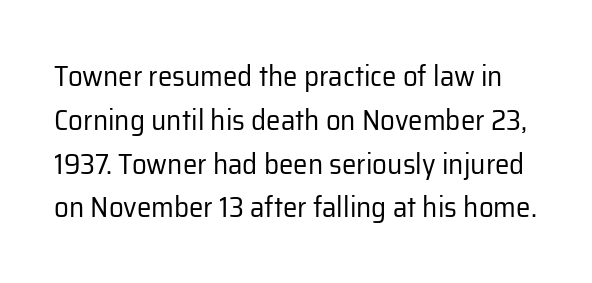
The image shows 29 px regular-weight sans-serif type, upright; set normal line spacing (1.51x), normal letter spacing, not underlined; low stroke contrast and a medium x-height.
